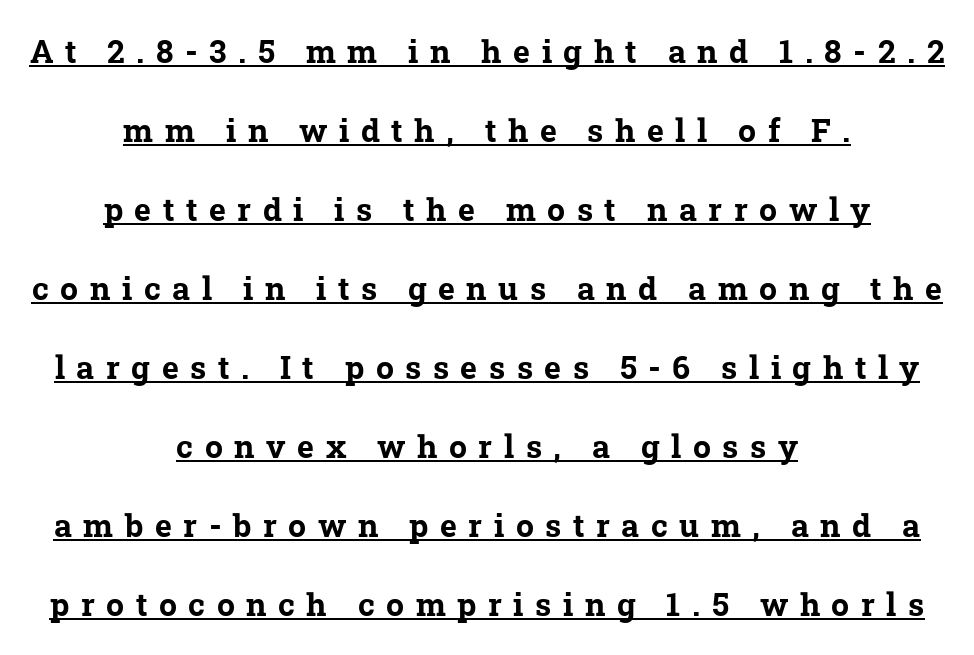
Q: Is the text bold? A: Yes.
Q: Is the typeface a serif or a sans-serif typeface? A: Serif.
Q: Is the text underlined? A: Yes.
Q: How is the paragraph aligned? A: Centered.
Q: Is the spacing between letters normal or unusually wide? A: Unusually wide.
Q: Is the spacing between lines tight, normal or loose? A: Loose.
Q: Width (condensed, normal, or wide)? A: Normal.
Q: Stroke contrast? A: Low.
Q: x-height? A: Medium.
Q: Monospaced? A: No.
